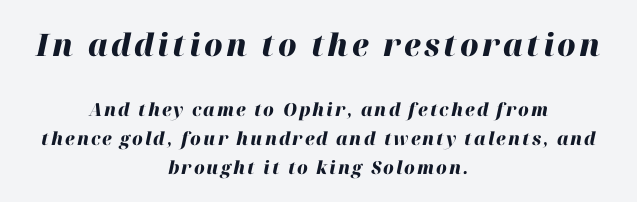
The image shows 31 px heavy type, italic (leaning right); set centered, normal line spacing (1.6x), not underlined; the first (top) block is 1.72x larger; high stroke contrast and a medium x-height.
